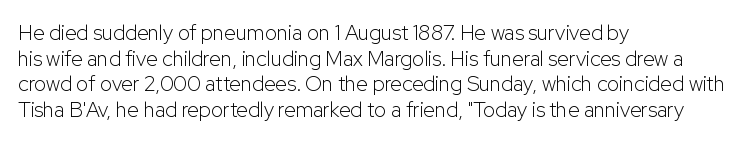
{"italic": "no", "bold": "no", "underline": "no", "align": "left", "line_spacing_ratio": 1.22, "letter_spacing": "normal", "letter_spacing_em": 0.0, "glyph_px": 21}
